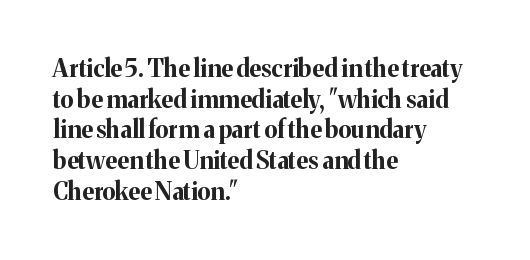
{"italic": "no", "bold": "yes", "underline": "no", "align": "left", "line_spacing": "normal", "line_spacing_ratio": 1.28, "letter_spacing": "normal", "letter_spacing_em": 0.0, "glyph_px": 24}
